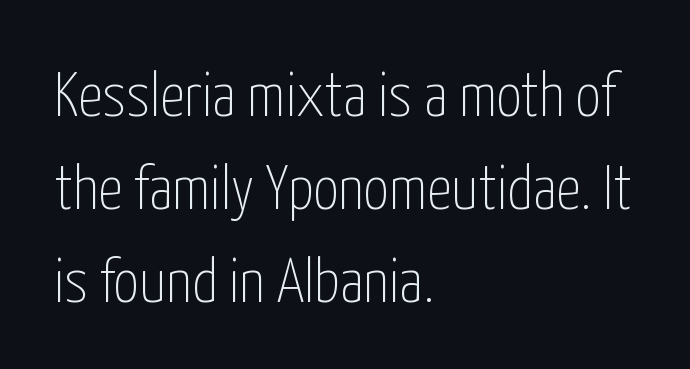
{"serif": "no", "italic": "no", "bold": "no", "weight": "thin", "width": "condensed", "stroke_contrast": "low", "x_height": "medium", "monospaced": "no", "underline": "no", "align": "left", "line_spacing": "normal", "line_spacing_ratio": 1.5, "letter_spacing": "normal", "letter_spacing_em": 0.0, "glyph_px": 62}
